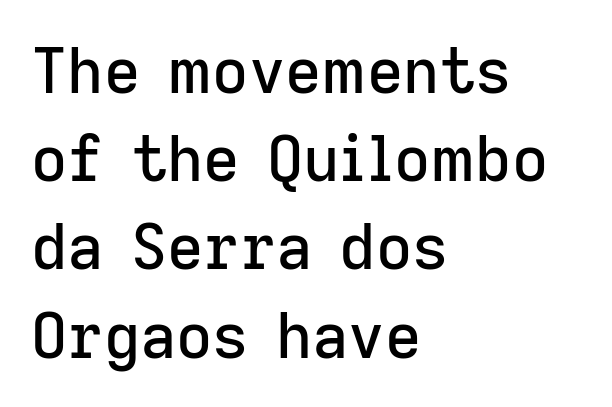
The image shows 63 px sans-serif type, upright; set left-aligned, normal line spacing (1.4x), normal letter spacing, not underlined; low stroke contrast and a medium x-height.
